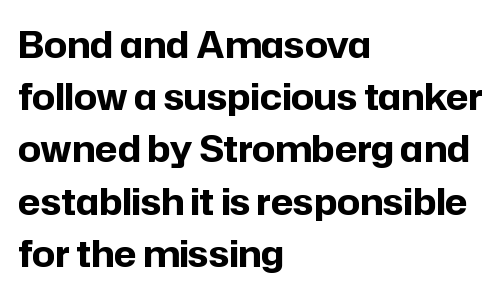
Does the weight exceed regular? Yes, all the way to bold. You could not count columns in this text — the font is proportionally spaced. A roman cut, with each character standing at attention. In terms of letterform style, serifs are entirely absent. A classic flush-left, rag-right setting is used for this passage. Underlining? Definitely not there.
